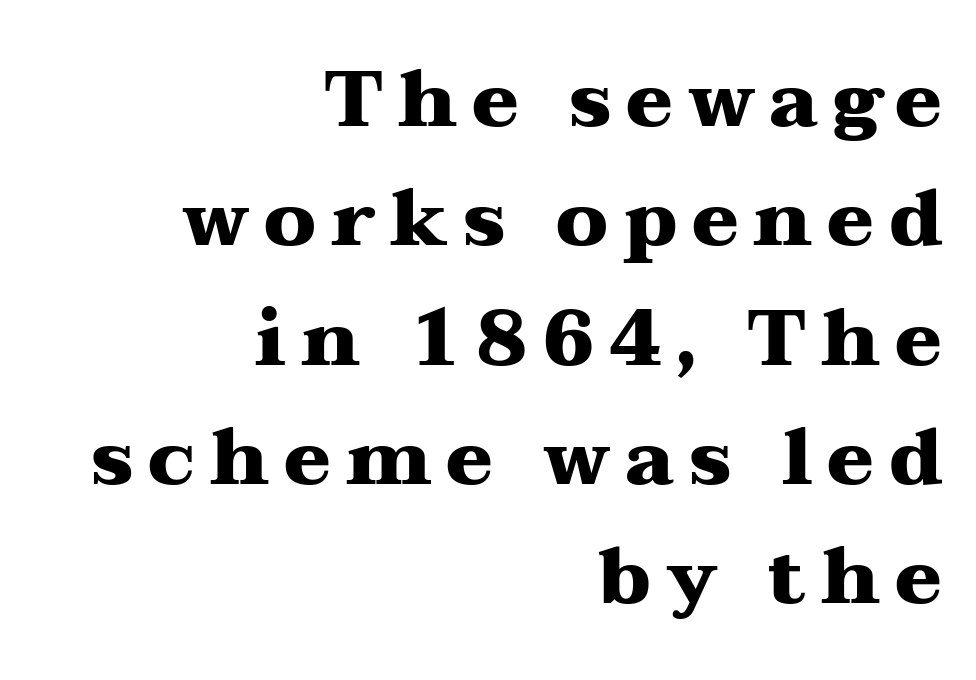
Q: Is the text bold? A: Yes.
Q: Is the text italic (slanted)? A: No, it is upright.
Q: Is the typeface a serif or a sans-serif typeface? A: Serif.
Q: Is the text underlined? A: No.
Q: How is the paragraph aligned? A: Right-aligned.
Q: Is the spacing between lines tight, normal or loose? A: Normal.
Q: Width (condensed, normal, or wide)? A: Wide.
Q: Stroke contrast? A: Medium.
Q: x-height? A: Medium.
Q: Monospaced? A: No.
